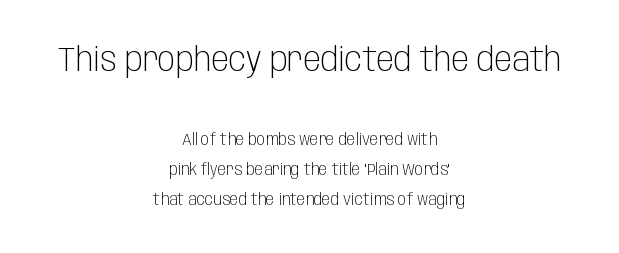
The image shows 33 px light, condensed sans-serif type, upright; set centered, line spacing 1.87x, normal letter spacing, not underlined; the first (top) block is 2.06x larger; low stroke contrast and a large x-height.
